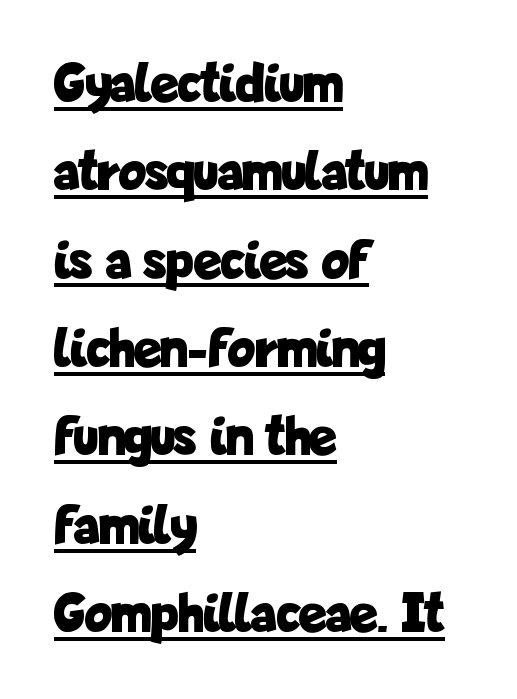
The specimen reads as upright at a glance. This sample uses plain, unmodified letter spacing. A classic flush-left, rag-right setting is used for this passage. Note: no serifs on the glyphs. You'd pick this weight for a headline — it's a proper bold. Varying glyph widths throughout — classic text-font behaviour.
